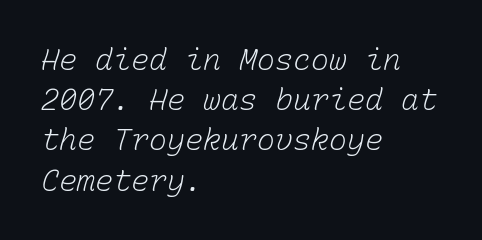
{"bold": "no", "weight": "light", "width": "normal", "stroke_contrast": "low", "x_height": "medium", "monospaced": "yes", "underline": "no", "align": "left", "line_spacing": "normal", "line_spacing_ratio": 1.34, "letter_spacing": "normal", "letter_spacing_em": 0.0, "glyph_px": 30}
